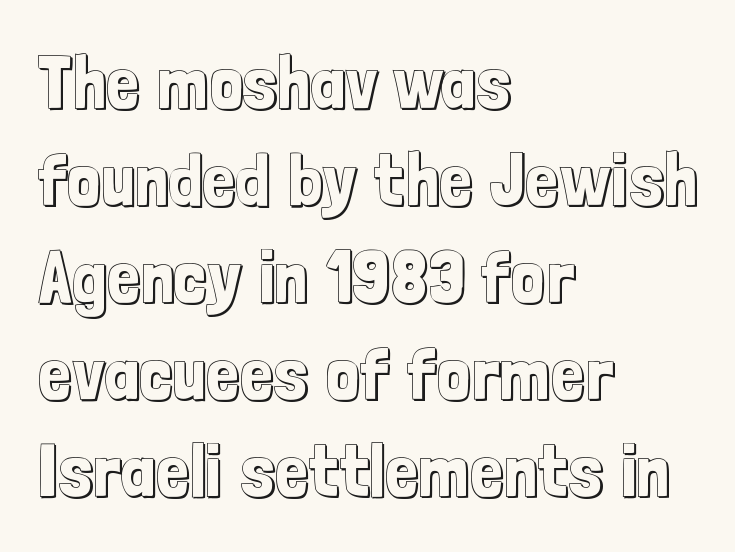
{"italic": "no", "width": "condensed", "x_height": "medium", "monospaced": "no", "underline": "no", "align": "left", "line_spacing": "normal", "line_spacing_ratio": 1.31, "letter_spacing": "normal", "letter_spacing_em": 0.0, "glyph_px": 74}
